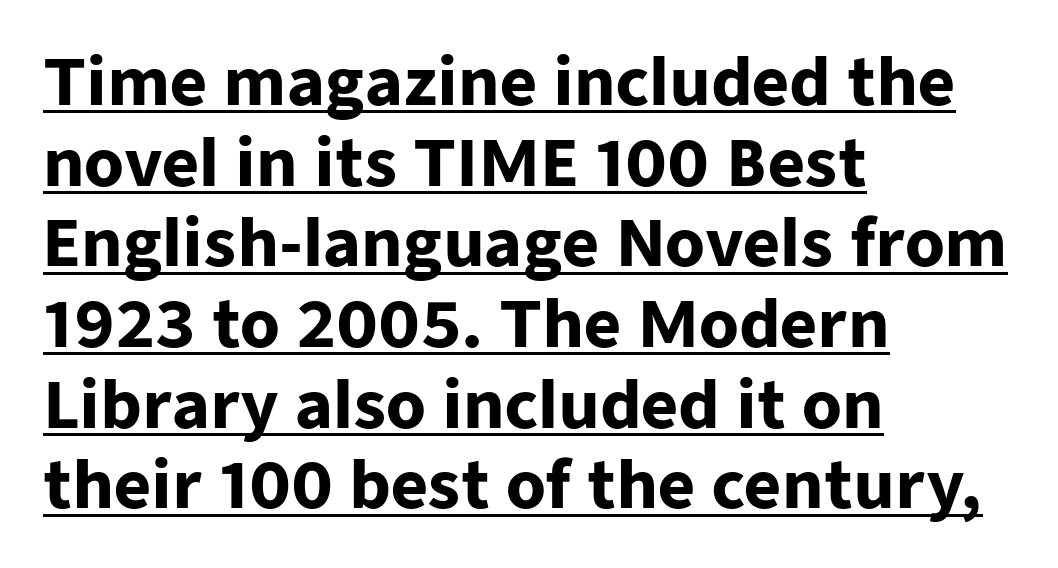
{"serif": "no", "italic": "no", "bold": "yes", "weight": "heavy", "width": "normal", "stroke_contrast": "low", "x_height": "medium", "monospaced": "no", "underline": "yes", "align": "left", "line_spacing": "normal", "line_spacing_ratio": 1.26, "letter_spacing": "normal", "letter_spacing_em": 0.0, "glyph_px": 64}
